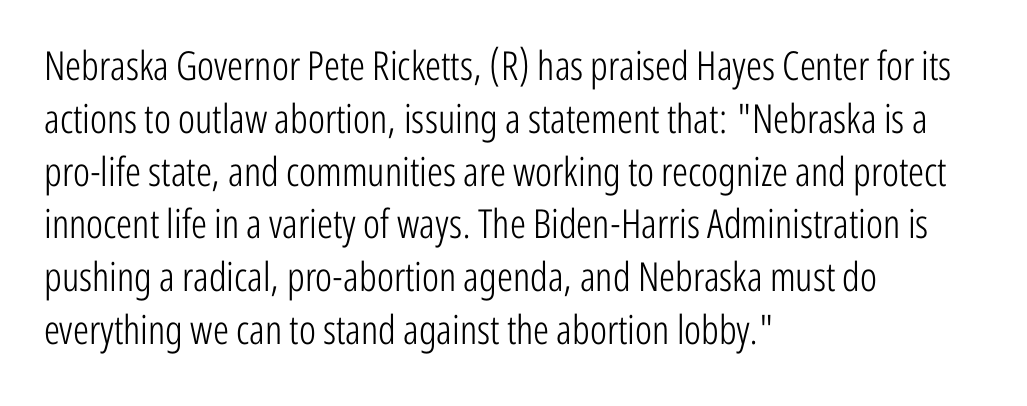
The image shows 40 px light, condensed sans-serif type, upright; set left-aligned, normal line spacing (1.32x), normal letter spacing, not underlined; low stroke contrast and a medium x-height.
